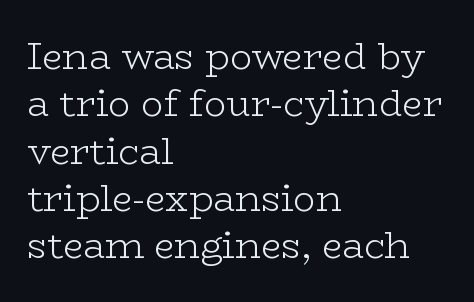
The image shows 37 px light, wide serif type, upright; set left-aligned, normal line spacing (1.28x), normal letter spacing, not underlined; low stroke contrast and a medium x-height.
